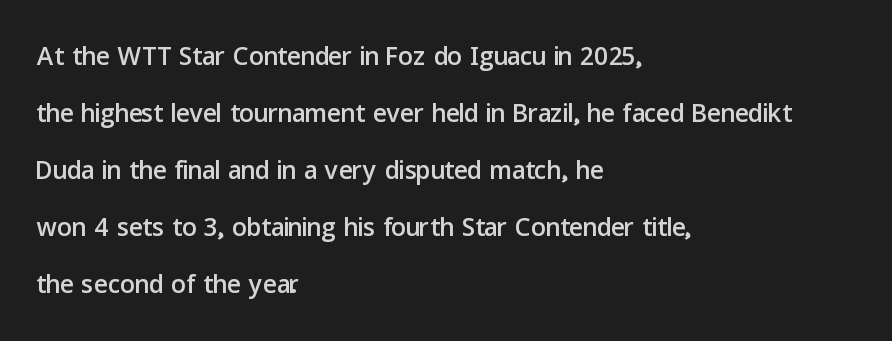
The image shows 37 px sans-serif type, upright; set left-aligned, normal line spacing (1.54x), normal letter spacing, not underlined; low stroke contrast and a medium x-height.
